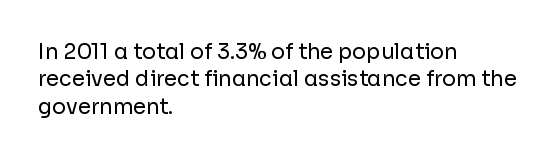
Reading down the block, your eye returns to a fixed left position each line. The weight tops out at a normal text grade. Interline gaps are of average width in this sample. The letters sit at their default tracking, neither squeezed nor spread.
